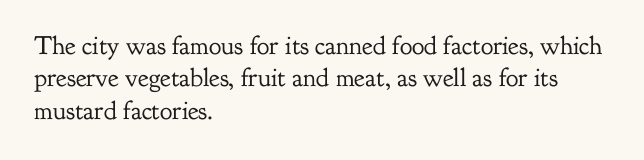
Q: Is the text bold? A: No.
Q: Is the text italic (slanted)? A: No, it is upright.
Q: Is the text underlined? A: No.
Q: How is the paragraph aligned? A: Left-aligned.
Q: Is the spacing between letters normal or unusually wide? A: Normal.
Q: Is the spacing between lines tight, normal or loose? A: Normal.
